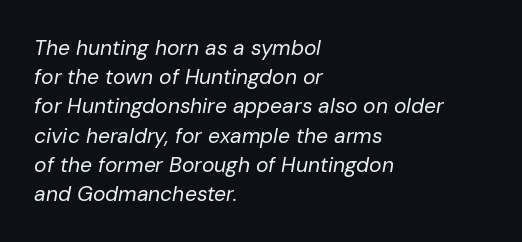
The leading is moderate, giving the passage an even texture. The weight tops out at a normal text grade. A typesetter would mark this as italic. No extra tracking has been applied to these lines.
